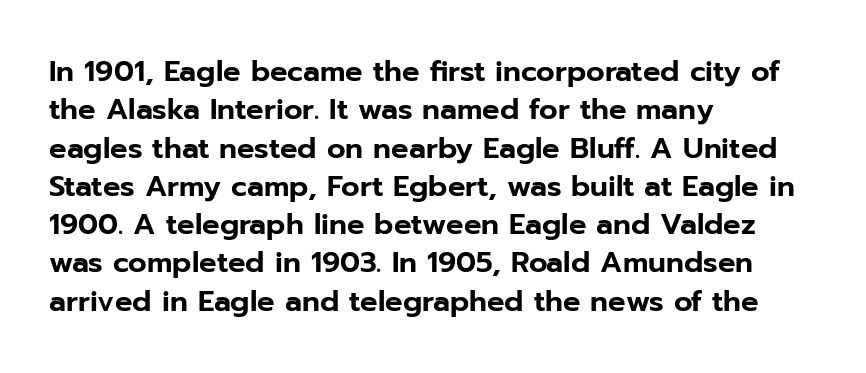
Baseline-to-baseline distance is the conventional proportion of letter height. This sample is left-justified, so line endings fall wherever the words run out. The face used here is proportionally spaced, like ordinary book or web type. Has an underline been added? It has not. In terms of letterform style, serifs are entirely absent. Style check: upright.
